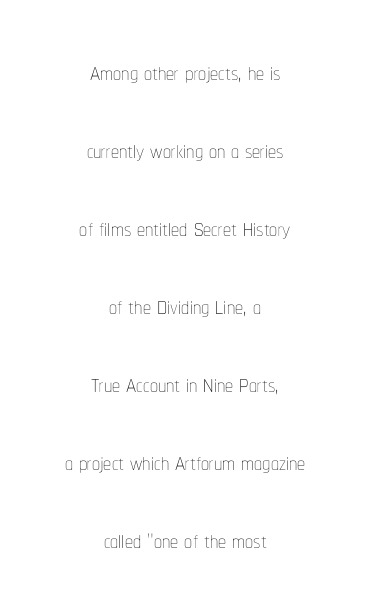
Q: Is the text bold? A: No.
Q: Is the text italic (slanted)? A: No, it is upright.
Q: Is the text underlined? A: No.
Q: How is the paragraph aligned? A: Centered.
Q: Is the spacing between letters normal or unusually wide? A: Normal.
Q: Is the spacing between lines tight, normal or loose? A: Loose.
Q: Width (condensed, normal, or wide)? A: Condensed.
Q: Stroke contrast? A: Low.
Q: x-height? A: Medium.
Q: Monospaced? A: No.
